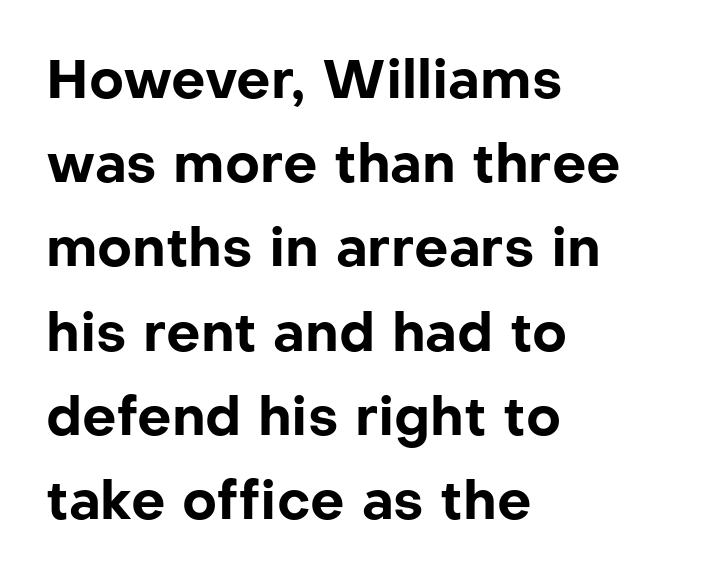
The image shows 54 px bold sans-serif type, upright; set left-aligned, normal line spacing (1.56x), normal letter spacing, not underlined; low stroke contrast and a medium x-height.
